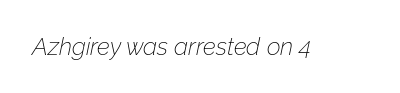
Q: Is the text bold? A: No.
Q: Is the text italic (slanted)? A: Yes, it leans right by about 12 degrees.
Q: Is the text underlined? A: No.
Q: Is the spacing between letters normal or unusually wide? A: Normal.
